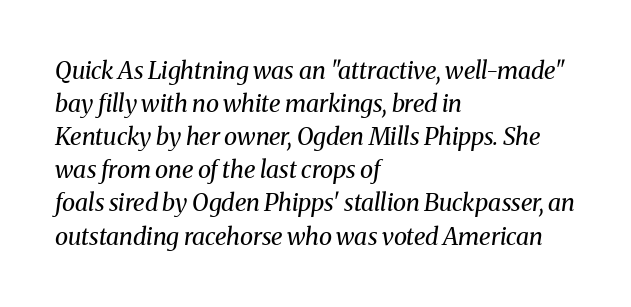
Q: Is the text bold? A: No.
Q: Is the text italic (slanted)? A: Yes, it leans right by about 8 degrees.
Q: Is the text underlined? A: No.
Q: How is the paragraph aligned? A: Left-aligned.
Q: Is the spacing between letters normal or unusually wide? A: Normal.
Q: Is the spacing between lines tight, normal or loose? A: Normal.
